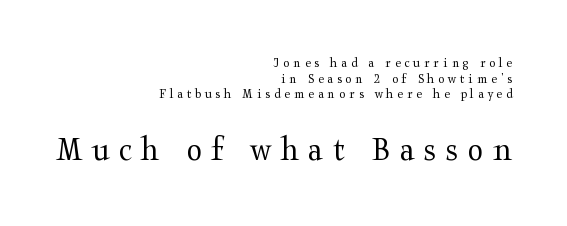
The image shows 35 px regular-weight, wide serif type, upright; set right-aligned, tight line spacing (1.12x), unusually wide letter spacing (+0.27 em), not underlined; the second (bottom) block is 2.5x larger; medium stroke contrast and a medium x-height.
